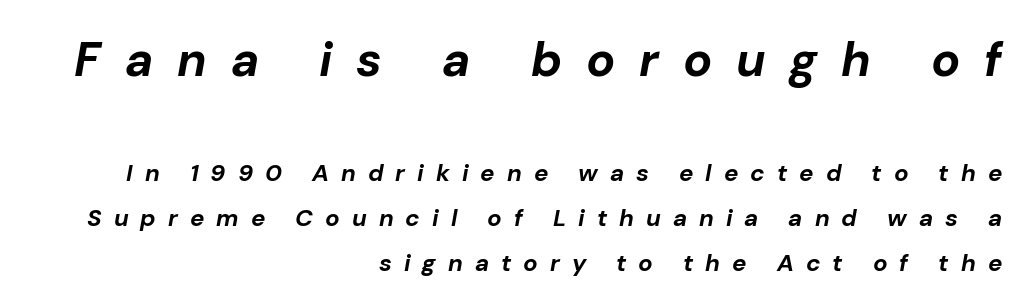
{"italic": "yes", "lean": "right", "slant_degrees": 10, "bold": "yes", "weight": "bold", "width": "normal", "stroke_contrast": "low", "x_height": "medium", "monospaced": "no", "underline": "no", "align": "right", "line_spacing_ratio": 1.88, "letter_spacing": "wide", "letter_spacing_em": 0.5, "larger_block": "first", "size_ratio": 2.0, "glyph_px": 48}
